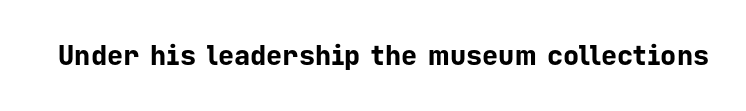
{"italic": "no", "bold": "yes", "underline": "no", "letter_spacing": "normal", "letter_spacing_em": 0.0, "glyph_px": 27}
